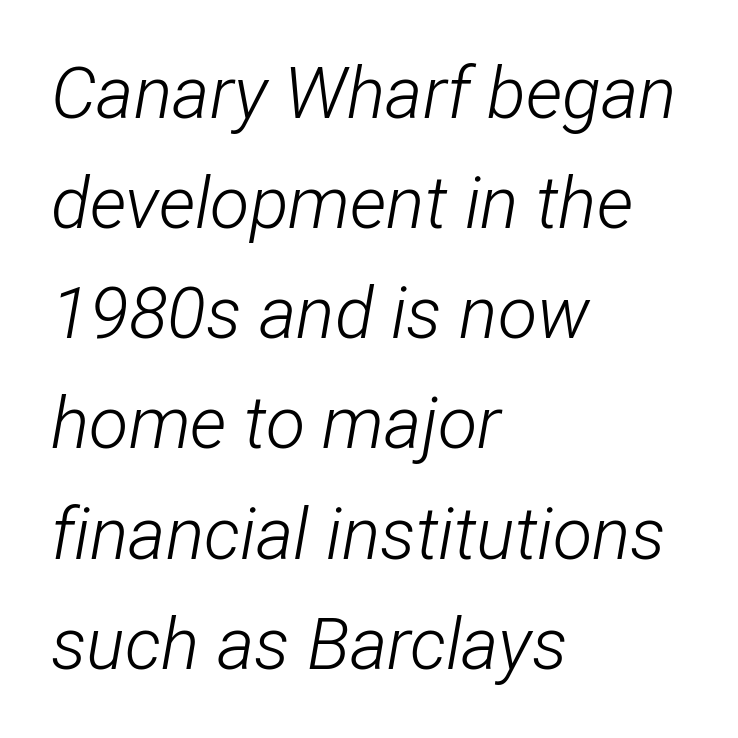
Q: Is the text bold? A: No.
Q: Is the text italic (slanted)? A: Yes, it leans right by about 12 degrees.
Q: Is the text underlined? A: No.
Q: How is the paragraph aligned? A: Left-aligned.
Q: Is the spacing between letters normal or unusually wide? A: Normal.
Q: Is the spacing between lines tight, normal or loose? A: Normal.
Q: Width (condensed, normal, or wide)? A: Condensed.
Q: Stroke contrast? A: Low.
Q: x-height? A: Medium.
Q: Monospaced? A: No.
